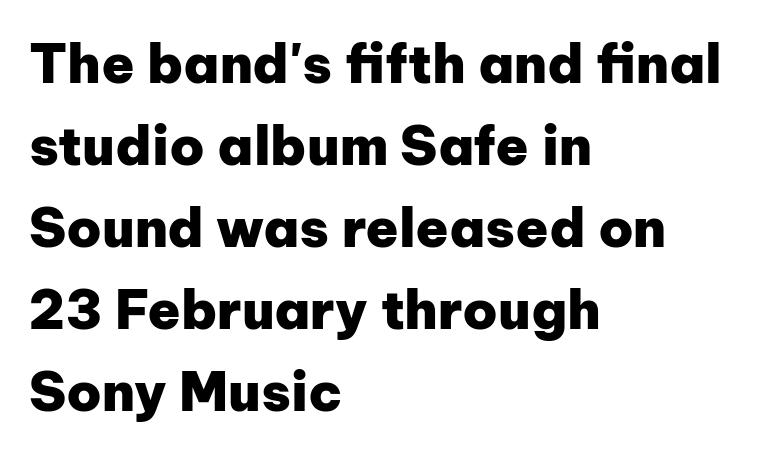
Q: Is the text bold? A: Yes.
Q: Is the text italic (slanted)? A: No, it is upright.
Q: Is the typeface a serif or a sans-serif typeface? A: Sans-serif.
Q: Is the text underlined? A: No.
Q: How is the paragraph aligned? A: Left-aligned.
Q: Is the spacing between letters normal or unusually wide? A: Normal.
Q: Is the spacing between lines tight, normal or loose? A: Normal.
Q: Width (condensed, normal, or wide)? A: Normal.
Q: Stroke contrast? A: Low.
Q: x-height? A: Medium.
Q: Monospaced? A: No.
